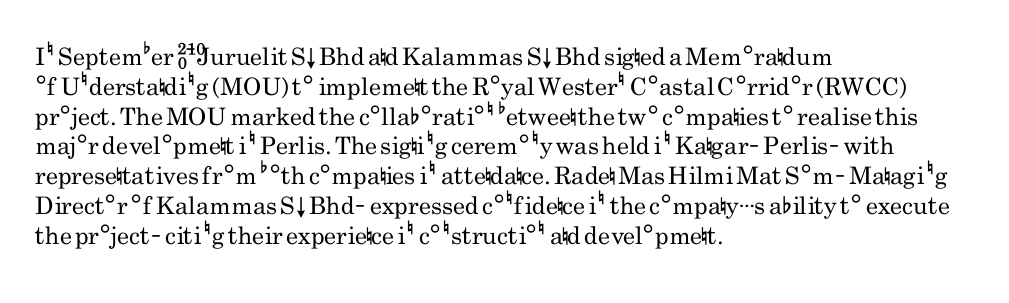
Q: Is the text bold? A: No.
Q: Is the text italic (slanted)? A: No, it is upright.
Q: Is the text underlined? A: No.
Q: How is the paragraph aligned? A: Left-aligned.
Q: Is the spacing between letters normal or unusually wide? A: Normal.
